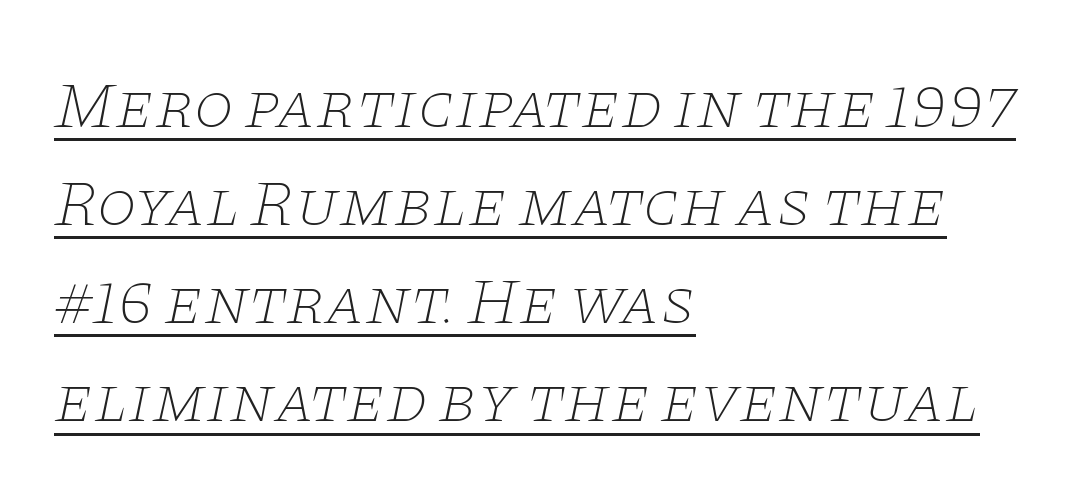
The image shows 65 px thin, wide serif type, italic (leaning right); set left-aligned, normal line spacing (1.51x), normal letter spacing, underlined; low stroke contrast and a large x-height.
